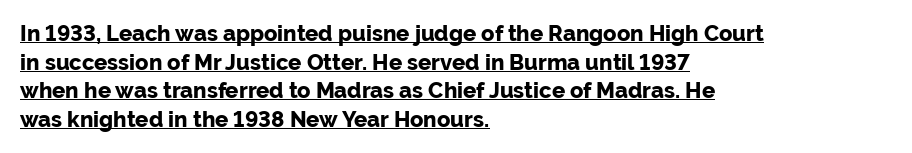
Q: Is the text bold? A: Yes.
Q: Is the text italic (slanted)? A: No, it is upright.
Q: Is the text underlined? A: Yes.
Q: How is the paragraph aligned? A: Left-aligned.
Q: Is the spacing between letters normal or unusually wide? A: Normal.
Q: Is the spacing between lines tight, normal or loose? A: Normal.
